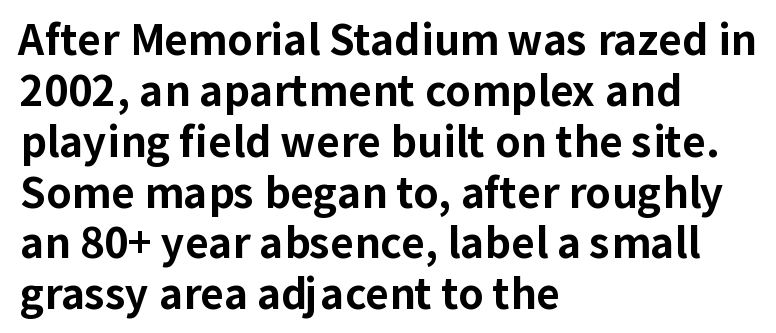
The image shows 41 px bold sans-serif type, upright; set left-aligned, line spacing 1.24x, normal letter spacing, not underlined; low stroke contrast and a medium x-height.
